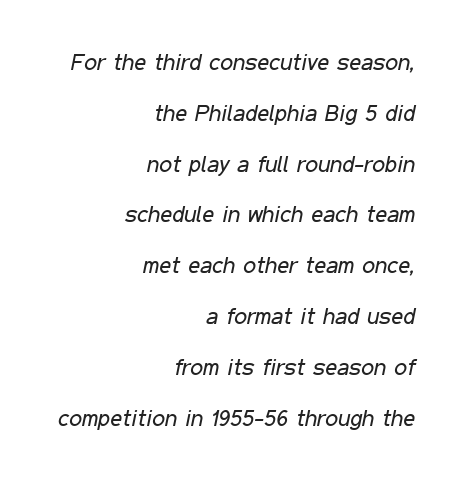
{"italic": "yes", "lean": "right", "slant_degrees": 11, "bold": "no", "underline": "no", "align": "right", "line_spacing": "loose", "line_spacing_ratio": 2.21, "letter_spacing": "normal", "letter_spacing_em": 0.0, "glyph_px": 23}
